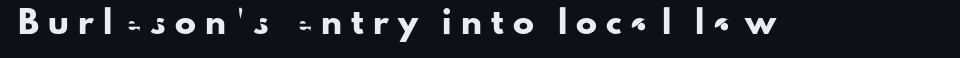
Q: Is the text italic (slanted)? A: No, it is upright.
Q: Is the text underlined? A: No.
Q: Is the spacing between letters normal or unusually wide? A: Unusually wide.
